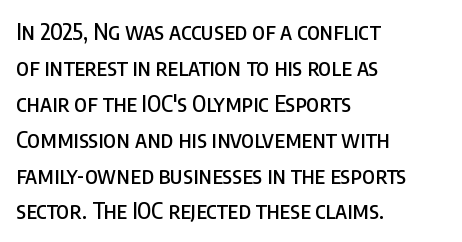
Q: Is the text italic (slanted)? A: No, it is upright.
Q: Is the text underlined? A: No.
Q: How is the paragraph aligned? A: Left-aligned.
Q: Is the spacing between letters normal or unusually wide? A: Normal.
Q: Is the spacing between lines tight, normal or loose? A: Normal.
